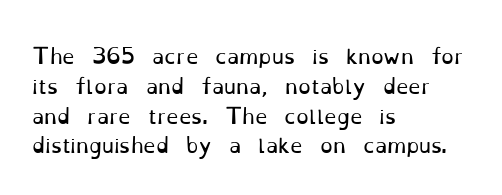
The image shows 20 px text type, upright; set left-aligned, normal line spacing (1.49x), normal letter spacing, not underlined.
